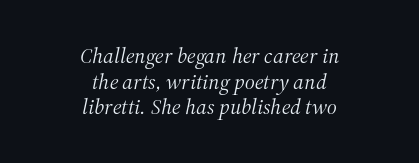
The image shows 22 px text type, italic (leaning right); set centered, line spacing 1.17x, normal letter spacing, not underlined.
